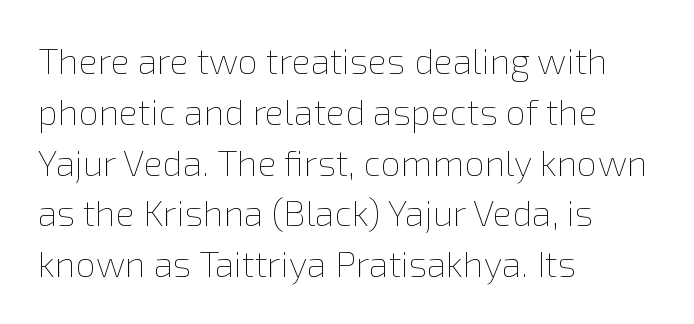
The image shows 36 px thin type, upright; set left-aligned, normal line spacing (1.41x), normal letter spacing, not underlined; a medium x-height.
